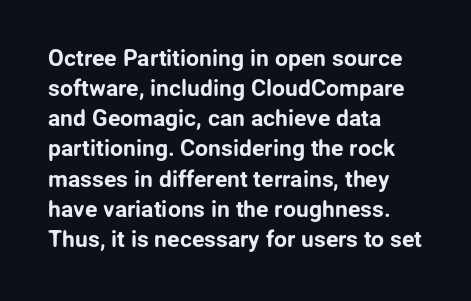
The image shows 23 px text type, upright; set left-aligned, normal line spacing (1.31x), normal letter spacing, not underlined.
